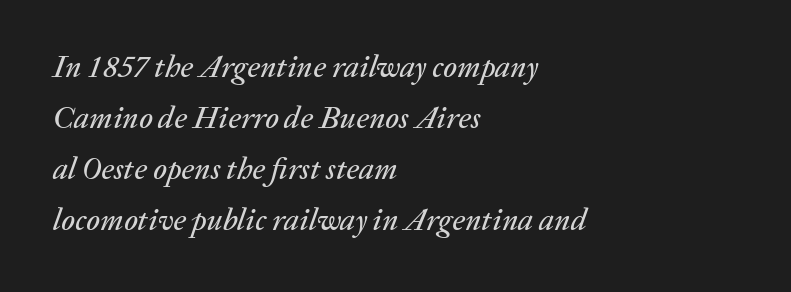
{"italic": "yes", "lean": "right", "slant_degrees": 20, "width": "normal", "stroke_contrast": "low", "x_height": "medium", "monospaced": "no", "underline": "no", "align": "left", "line_spacing": "normal", "line_spacing_ratio": 1.65, "letter_spacing": "normal", "letter_spacing_em": 0.0, "glyph_px": 31}
